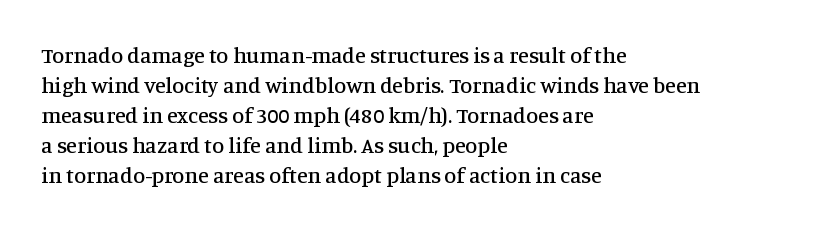
The image shows 22 px text type, upright; set left-aligned, normal line spacing (1.36x), normal letter spacing, not underlined.
